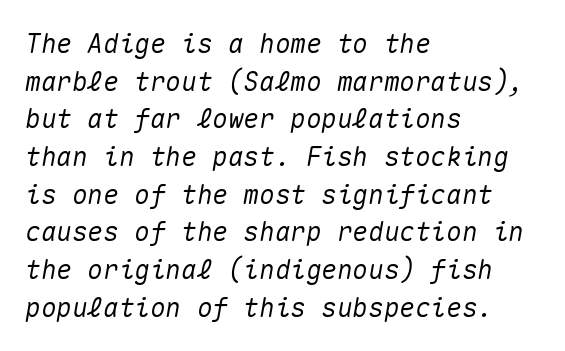
Q: Is the text italic (slanted)? A: Yes, it leans right by about 10 degrees.
Q: Is the text underlined? A: No.
Q: How is the paragraph aligned? A: Left-aligned.
Q: Is the spacing between letters normal or unusually wide? A: Normal.
Q: Is the spacing between lines tight, normal or loose? A: Normal.
